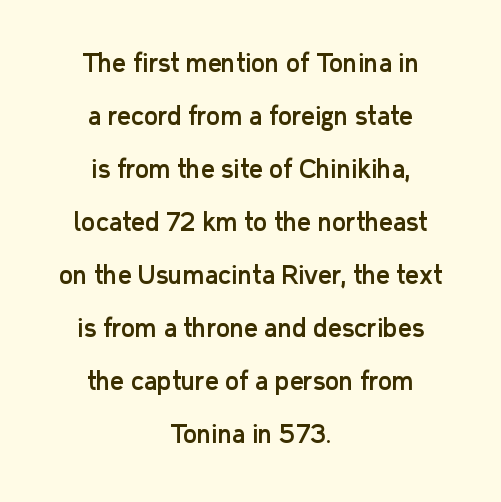
Clear beneath every line of the passage. The letters stand upright; this is a roman face. Compared with typical body copy, the letter spacing here is the same. Successive baselines arrive slowly, with a big drop between each. The lines are quadded center.
